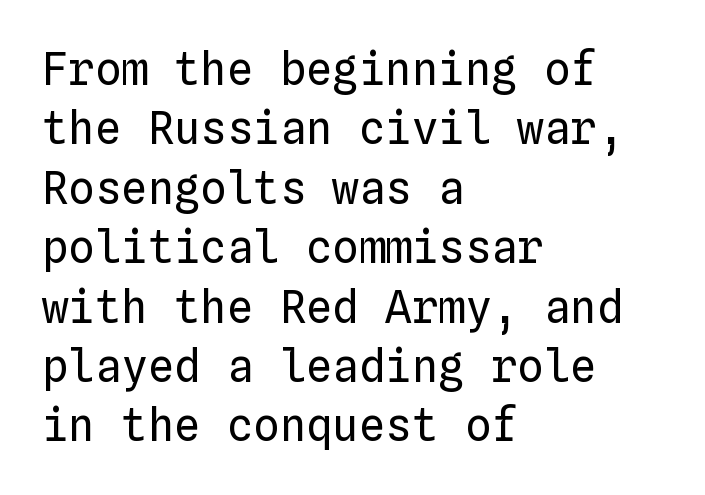
{"italic": "no", "bold": "no", "weight": "regular", "width": "normal", "stroke_contrast": "low", "x_height": "medium", "monospaced": "yes", "underline": "no", "align": "left", "line_spacing": "normal", "line_spacing_ratio": 1.35, "letter_spacing": "normal", "letter_spacing_em": 0.0, "glyph_px": 44}
